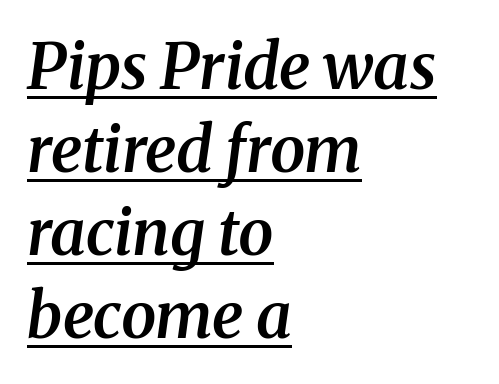
Q: Is the text bold? A: Semi-bold.
Q: Is the text italic (slanted)? A: Yes, it leans right by about 8 degrees.
Q: Is the typeface a serif or a sans-serif typeface? A: Serif.
Q: Is the text underlined? A: Yes.
Q: How is the paragraph aligned? A: Left-aligned.
Q: Is the spacing between letters normal or unusually wide? A: Normal.
Q: Is the spacing between lines tight, normal or loose? A: Normal.
Q: Width (condensed, normal, or wide)? A: Normal.
Q: Stroke contrast? A: Medium.
Q: x-height? A: Medium.
Q: Monospaced? A: No.
